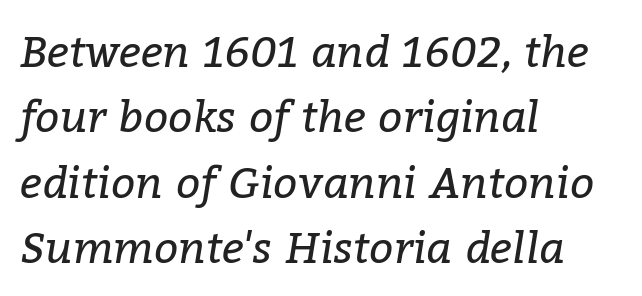
The image shows 43 px regular-weight serif type, italic (leaning right); set left-aligned, normal line spacing (1.52x), normal letter spacing, not underlined; low stroke contrast and a medium x-height.
